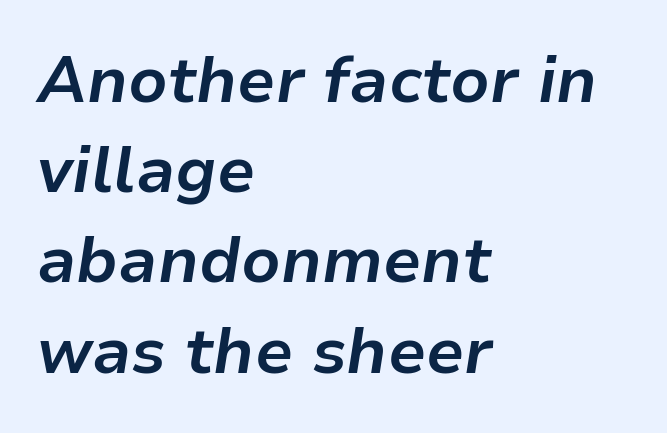
The image shows 64 px bold type, italic (leaning right); set left-aligned, normal line spacing (1.41x), normal letter spacing, not underlined; low stroke contrast and a medium x-height.
